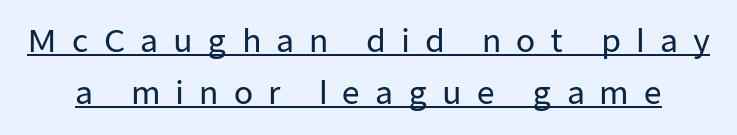
The image shows 31 px sans-serif type, upright; set normal line spacing (1.68x), unusually wide letter spacing (+0.48 em), underlined; low stroke contrast and a medium x-height.
